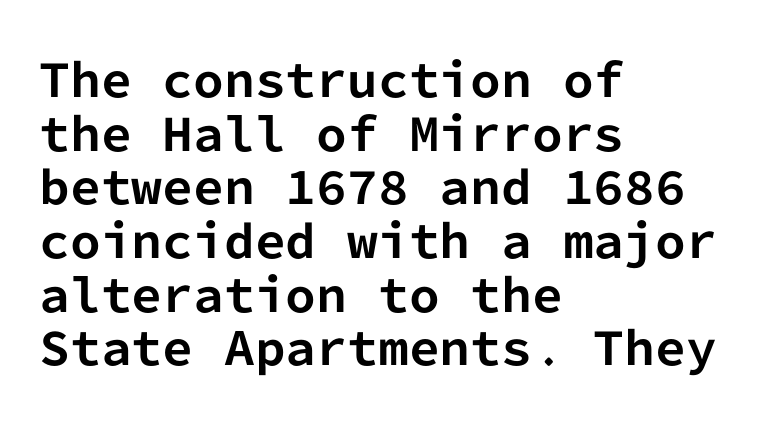
Q: Is the text bold? A: Yes.
Q: Is the text italic (slanted)? A: No, it is upright.
Q: Is the typeface a serif or a sans-serif typeface? A: Sans-serif.
Q: Is the text underlined? A: No.
Q: How is the paragraph aligned? A: Left-aligned.
Q: Is the spacing between letters normal or unusually wide? A: Normal.
Q: Width (condensed, normal, or wide)? A: Normal.
Q: Stroke contrast? A: Low.
Q: x-height? A: Medium.
Q: Monospaced? A: Yes.
